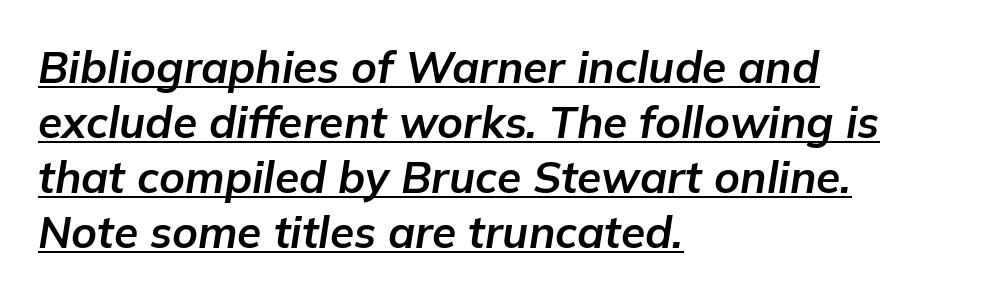
The image shows 44 px bold type, italic (leaning right); set left-aligned, normal line spacing (1.25x), normal letter spacing, underlined; low stroke contrast and a medium x-height.
